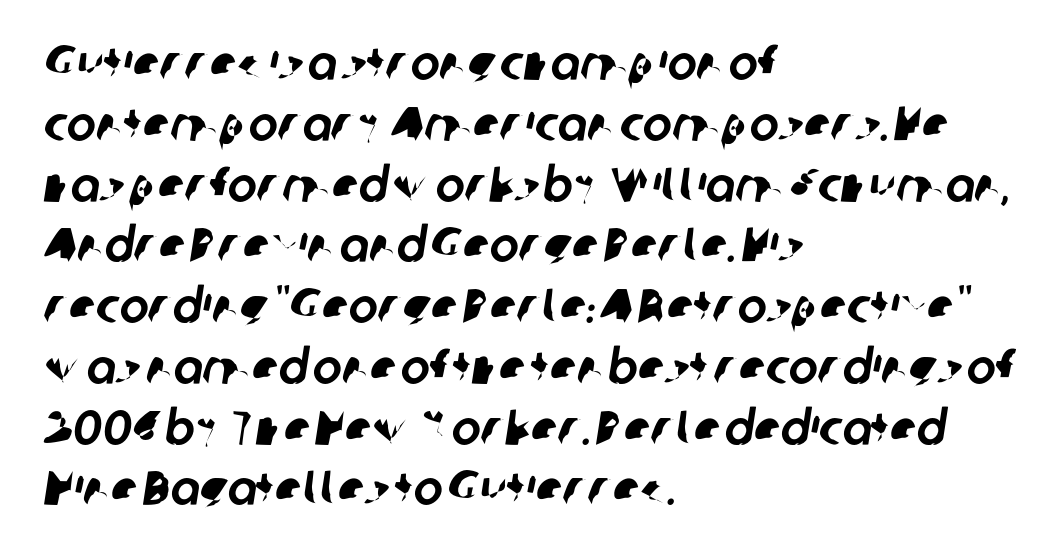
The image shows 49 px sans-serif type; set left-aligned, line spacing 1.24x, normal letter spacing, not underlined; low stroke contrast and a medium x-height.
